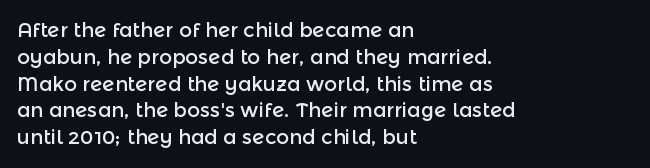
{"italic": "no", "underline": "no", "align": "left", "line_spacing": "normal", "line_spacing_ratio": 1.34, "letter_spacing": "normal", "letter_spacing_em": 0.0, "glyph_px": 20}
